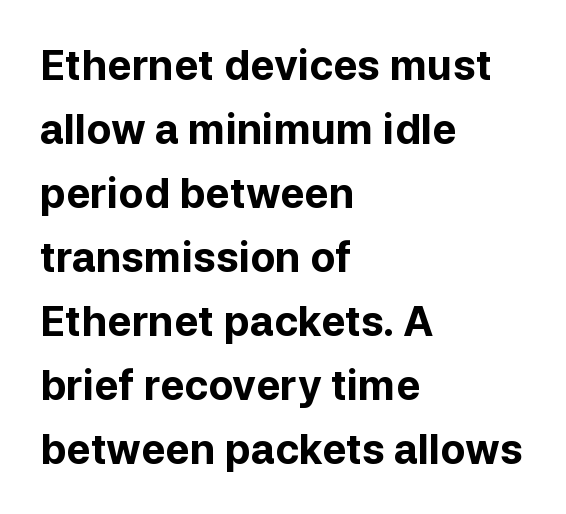
These lines are composed in type without serifs. Vertically, the passage feels balanced, rows spaced as you'd expect. In CSS terms this would be text-align: left. Words appear dense and cohesive because spacing is normal. Varying glyph widths throughout — classic text-font behaviour. Rendered with straight, roman letterforms.
